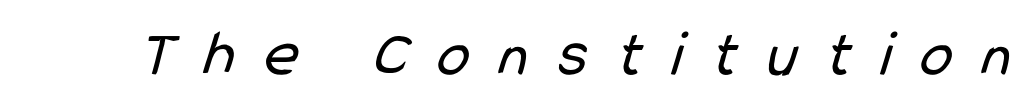
The strokes are not fattened; the text isn't bold. Letter spacing: wide. What kind of face is this? One without serifs — a sans. This sample has the flowing, uneven cadence of proportional lettering.
